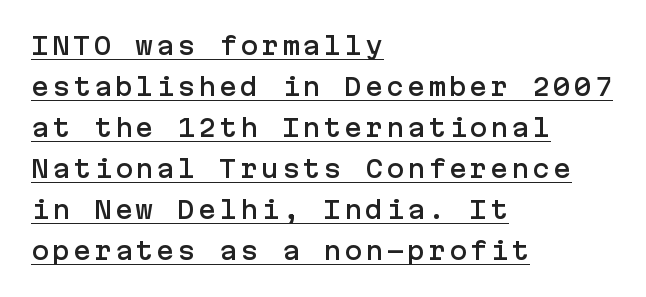
The image shows 24 px text type, upright; set left-aligned, line spacing 1.71x, underlined.
